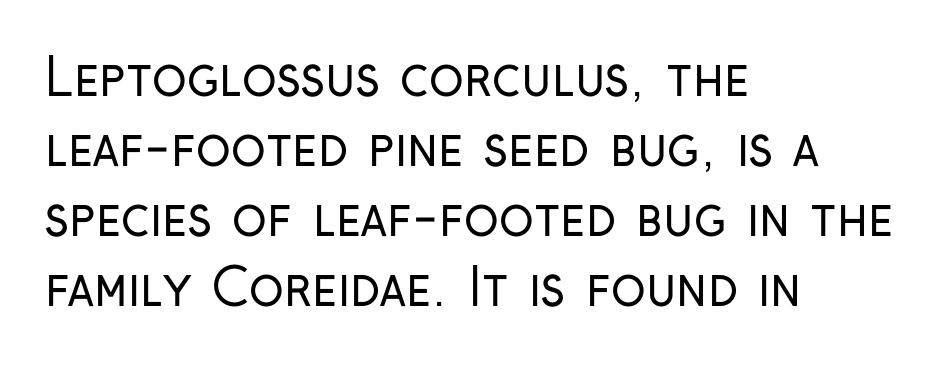
Each line starts at the same left margin while the right side varies. Students, note that the glyphs here touch the page at normal intervals. One glance says typical: line gaps are just what's usual. The letters carry no serifs — their stems end cleanly without finishing strokes. Clear beneath every line of the passage. Designer's note — italics off, roman on.
